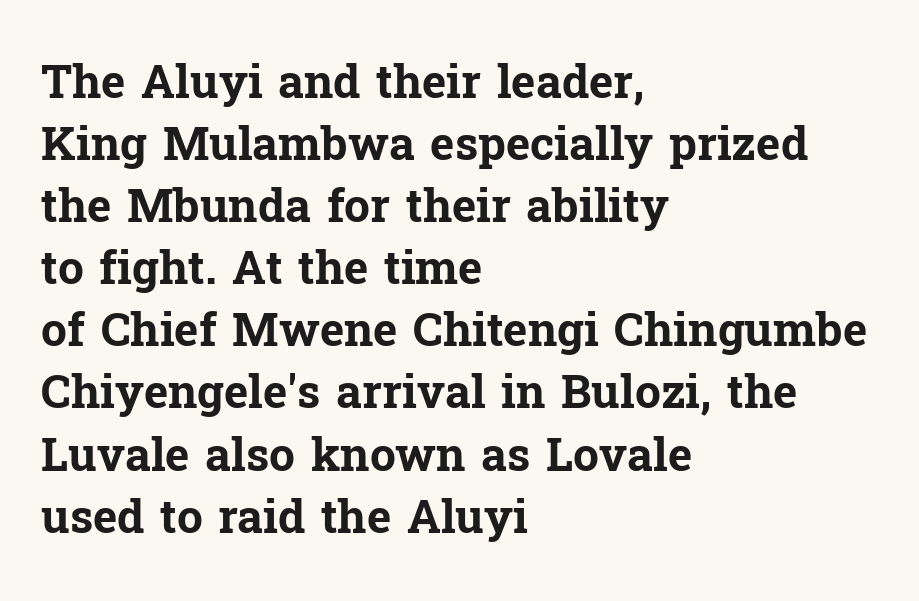
The passage shown is typed in a proportional face where columns would drift. What kind of face is this? One with serifs. You'd pick this weight for a headline — it's a proper bold. Beneath every word, the page is bare.
